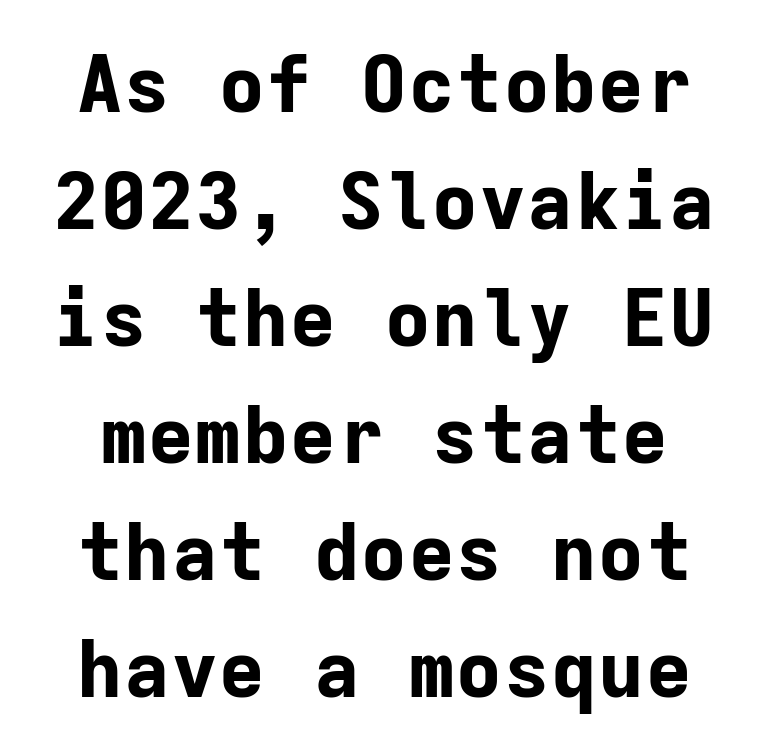
Q: Is the text bold? A: Yes.
Q: Is the text italic (slanted)? A: No, it is upright.
Q: Is the typeface a serif or a sans-serif typeface? A: Sans-serif.
Q: Is the text underlined? A: No.
Q: Is the spacing between letters normal or unusually wide? A: Normal.
Q: Is the spacing between lines tight, normal or loose? A: Normal.
Q: Width (condensed, normal, or wide)? A: Normal.
Q: Stroke contrast? A: Low.
Q: x-height? A: Medium.
Q: Monospaced? A: Yes.
